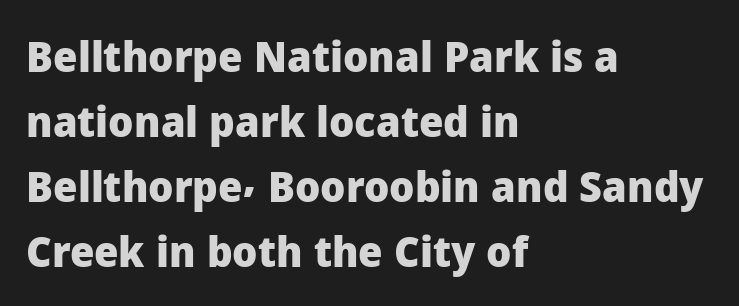
Honestly, the row spacing looks completely unremarkable. Layout note: lines flush left. A roman cut, with each character standing at attention. Compared with an ordinary text face, these strokes are far heavier — a full bold. In terms of letterspacing, this is plain default setting. Do the characters align in a grid? No, the font is proportional.
